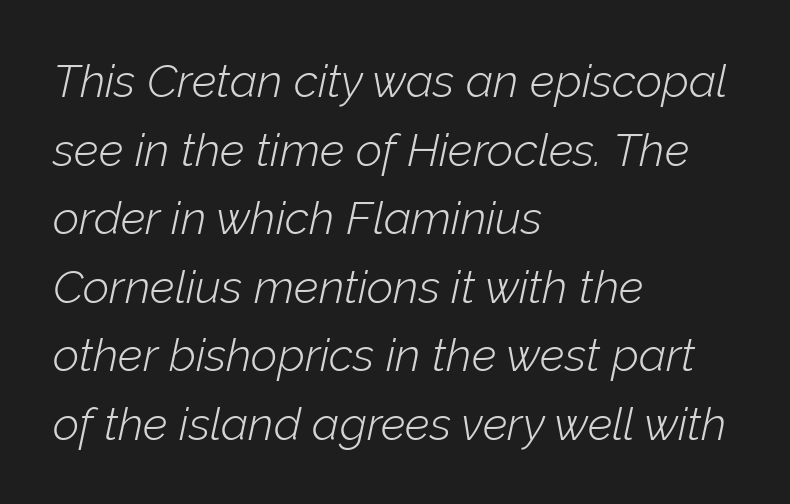
{"italic": "yes", "lean": "right", "slant_degrees": 12, "bold": "no", "weight": "light", "width": "normal", "stroke_contrast": "low", "x_height": "medium", "monospaced": "no", "underline": "no", "align": "left", "line_spacing": "normal", "line_spacing_ratio": 1.49, "letter_spacing": "normal", "letter_spacing_em": 0.0, "glyph_px": 46}
